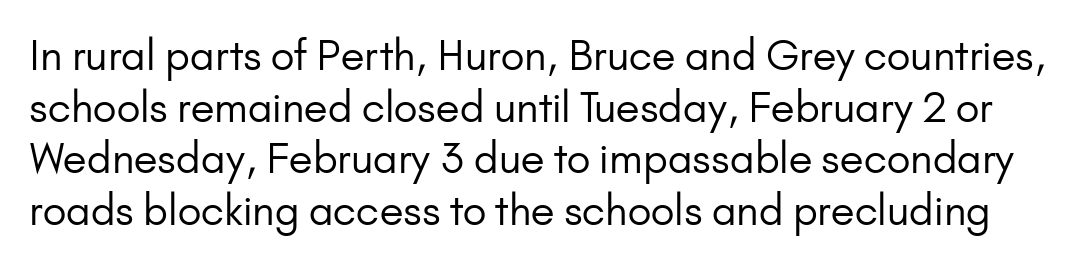
{"serif": "no", "italic": "no", "bold": "no", "weight": "regular", "width": "normal", "stroke_contrast": "low", "x_height": "small", "monospaced": "no", "underline": "no", "line_spacing": "normal", "line_spacing_ratio": 1.26, "letter_spacing": "normal", "letter_spacing_em": 0.0, "glyph_px": 41}
